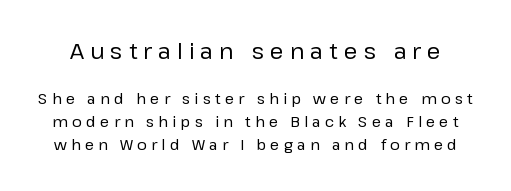
Q: Is the text bold? A: No.
Q: Is the text italic (slanted)? A: No, it is upright.
Q: Is the text underlined? A: No.
Q: Is the spacing between letters normal or unusually wide? A: Unusually wide.
Q: Is the spacing between lines tight, normal or loose? A: Normal.
Q: Which block of text is set in a larger size, the first (top) or the second (bottom)? A: The first (top) one.
